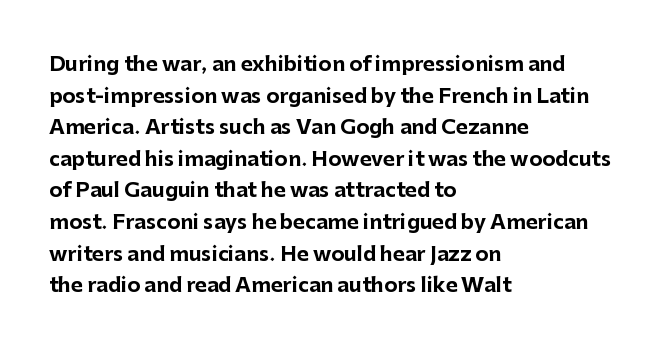
Q: Is the text bold? A: Yes.
Q: Is the text italic (slanted)? A: No, it is upright.
Q: Is the text underlined? A: No.
Q: How is the paragraph aligned? A: Left-aligned.
Q: Is the spacing between letters normal or unusually wide? A: Normal.
Q: Is the spacing between lines tight, normal or loose? A: Normal.
